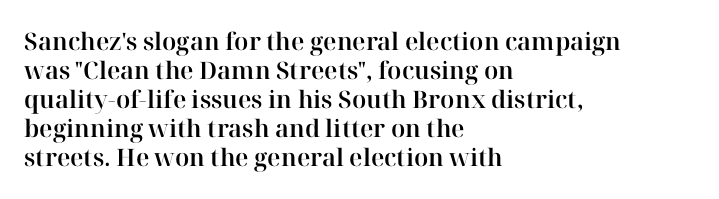
The area under the type is left untouched. Is the block centered? No — it sits flush against the left margin. Default kerning and tracking; the words read as compact shapes. Is there any slant? The stems are plumb.
